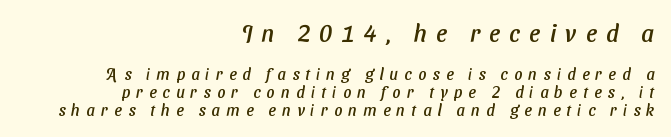
{"underline": "no", "align": "right", "line_spacing": "tight", "line_spacing_ratio": 1.13, "letter_spacing": "wide", "letter_spacing_em": 0.39, "larger_block": "first", "size_ratio": 1.5, "glyph_px": 24}
